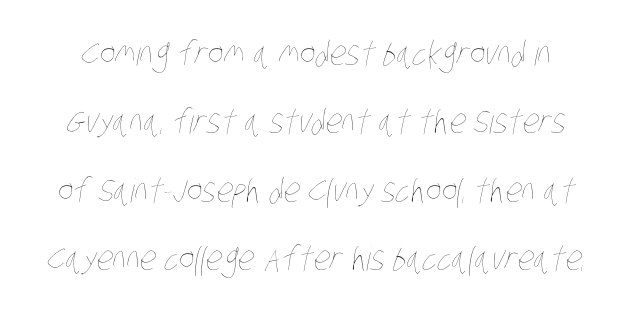
{"bold": "no", "weight": "thin", "width": "condensed", "stroke_contrast": "low", "x_height": "large", "monospaced": "no", "underline": "no", "line_spacing": "loose", "line_spacing_ratio": 2.07, "letter_spacing": "normal", "letter_spacing_em": 0.0, "glyph_px": 33}
